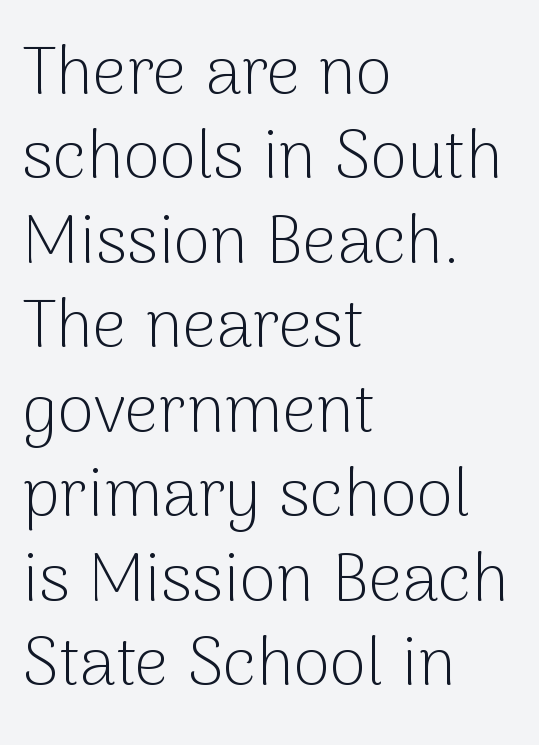
Words float on clear page, feet unadorned. You can tell it's not italic because the verticals are truly vertical. Here the designer chose a conventional face with non-uniform glyph widths. Short note: letters normally spaced. A classic flush-left, rag-right setting is used for this passage.
